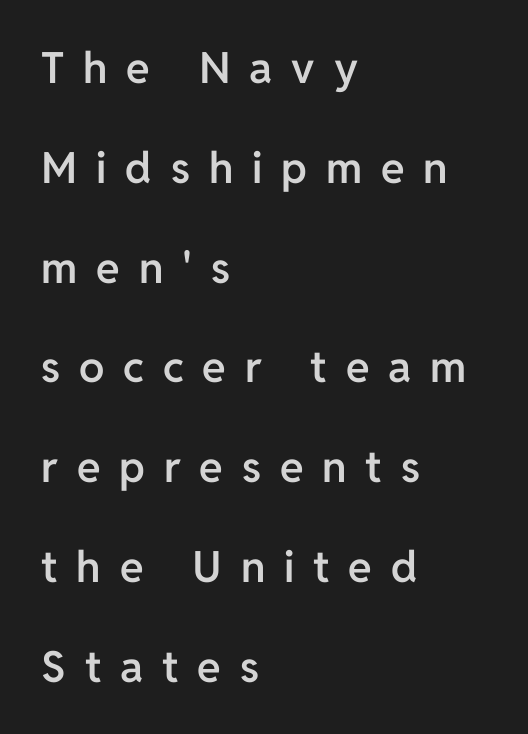
The image shows 43 px semibold sans-serif type, upright; set left-aligned, loose line spacing (2.32x), unusually wide letter spacing (+0.44 em), not underlined; low stroke contrast and a medium x-height.
